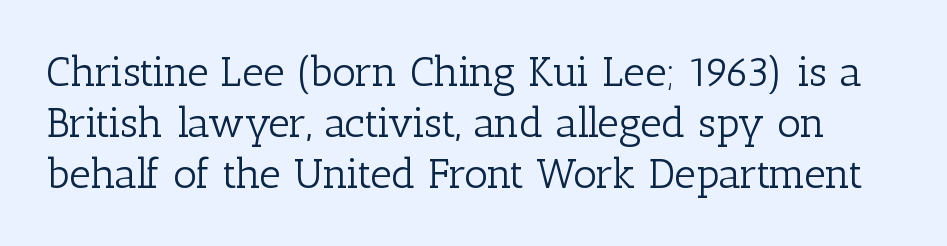
Varying glyph widths throughout — classic text-font behaviour. Underline: absent. The lettering holds an erect, upright posture throughout. Vertical stems look standard width or narrower in stroke.
